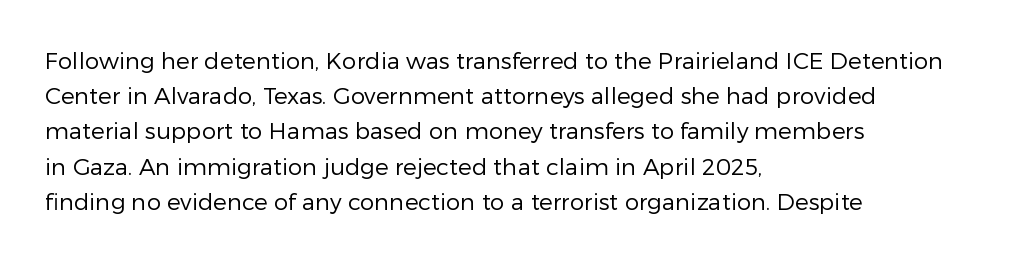
{"italic": "no", "bold": "no", "underline": "no", "align": "left", "line_spacing": "normal", "line_spacing_ratio": 1.53, "letter_spacing": "normal", "letter_spacing_em": 0.0, "glyph_px": 23}
